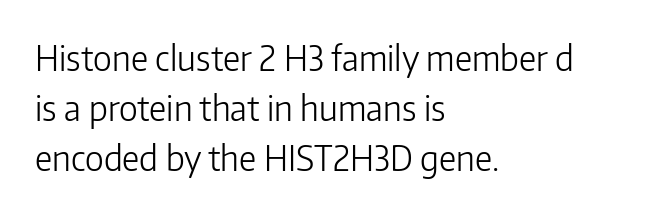
Summary of weight: not heavy and not bold. Normally led — the rows are evenly, conventionally spaced. Casual observation: everything's shoved over to the left. Honestly, the letter spacing is just normal — you wouldn't notice it. The letters stand straight up with perfectly vertical stems.
